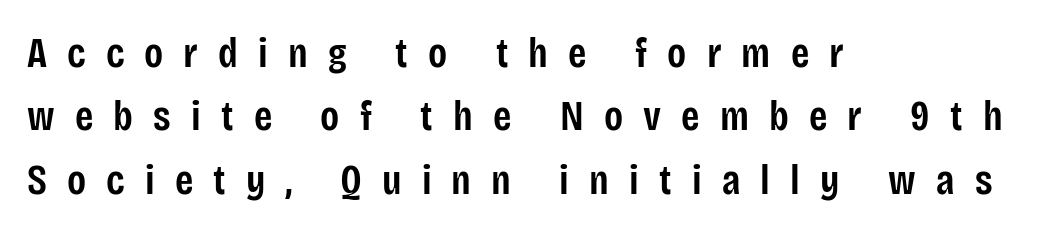
Q: Is the text bold? A: Semi-bold.
Q: Is the text italic (slanted)? A: No, it is upright.
Q: Is the typeface a serif or a sans-serif typeface? A: Sans-serif.
Q: Is the text underlined? A: No.
Q: How is the paragraph aligned? A: Left-aligned.
Q: Is the spacing between letters normal or unusually wide? A: Unusually wide.
Q: Is the spacing between lines tight, normal or loose? A: Normal.
Q: Width (condensed, normal, or wide)? A: Condensed.
Q: Stroke contrast? A: Low.
Q: x-height? A: Large.
Q: Monospaced? A: No.
